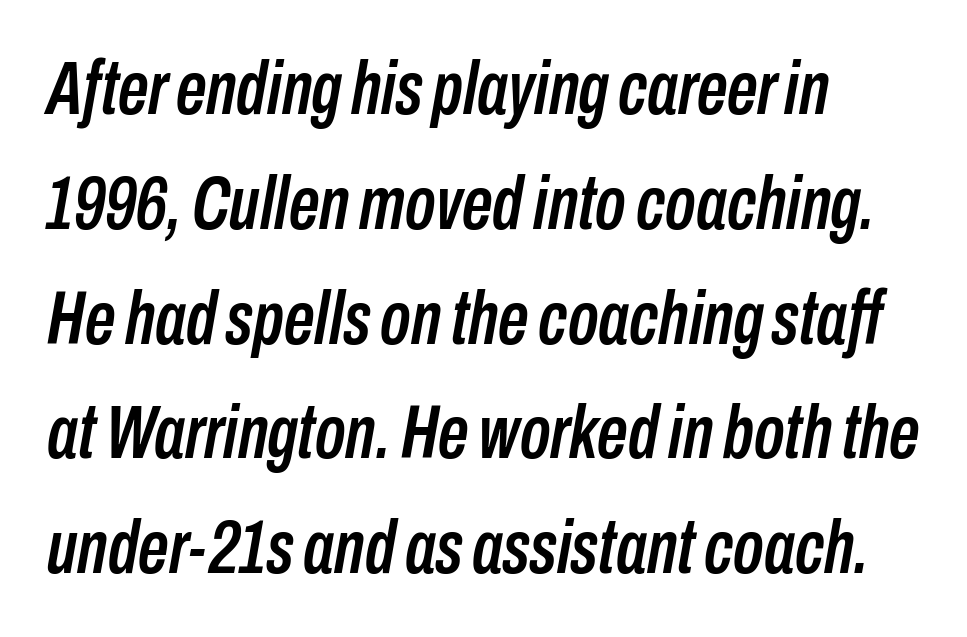
The lines are quadded left. Tracking here is standard; glyphs follow each other at the usual distance. The glyphs look as if they've been sheared to an angle. These lines are rendered in a variable-pitch font. Honestly, the row spacing looks completely unremarkable.
